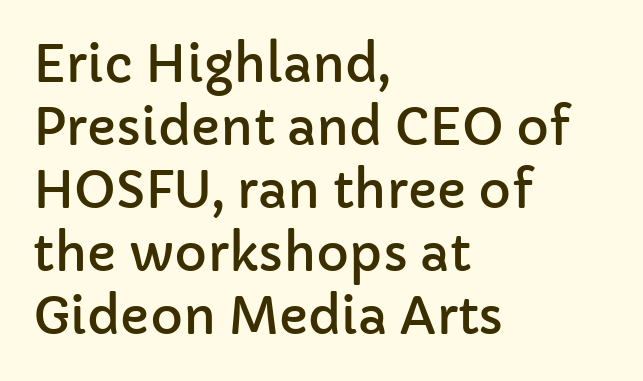
What stands out about the letter spacing? Nothing — it is the standard amount. Words float on clear page, feet unadorned. Think of a printed novel: that variable character pitch is what you see here. What's the leading like? Ordinary, nothing unusual.
